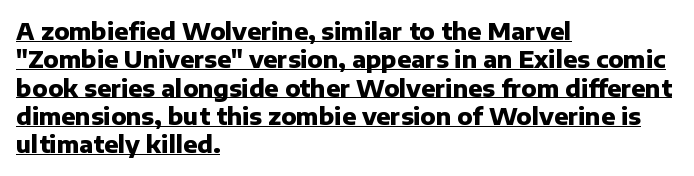
Q: Is the text bold? A: Yes.
Q: Is the text italic (slanted)? A: No, it is upright.
Q: Is the text underlined? A: Yes.
Q: How is the paragraph aligned? A: Left-aligned.
Q: Is the spacing between letters normal or unusually wide? A: Normal.
